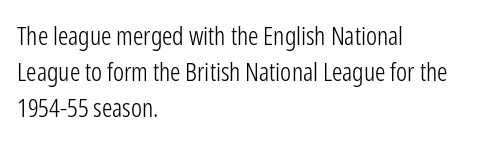
The image shows 26 px text type, upright; set left-aligned, normal line spacing (1.39x), normal letter spacing, not underlined.
